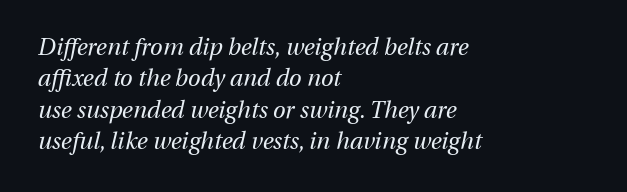
{"italic": "yes", "lean": "right", "slant_degrees": 13, "bold": "no", "underline": "no", "align": "left", "line_spacing": "normal", "line_spacing_ratio": 1.36, "letter_spacing": "normal", "letter_spacing_em": 0.0, "glyph_px": 23}
